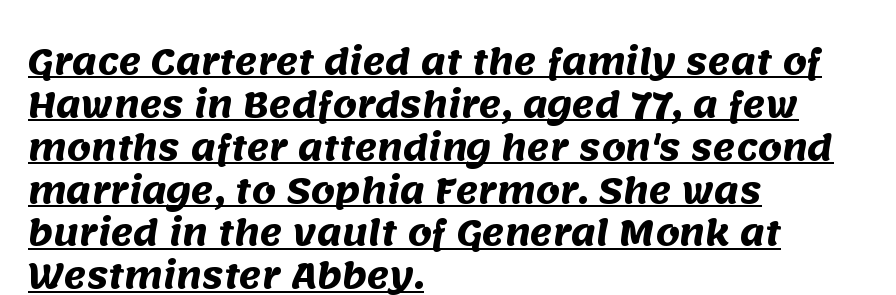
The horizontal fit of the characters is conventional and even. Compared with an ordinary text face, these strokes are far heavier — a full bold. Emphasis is given by a line drawn under the lettering. Observe the absence of serifs on each vertical stroke in this sample. These lines stack with their left ends in a neat column. The passage shown is typed in a proportional face where columns would drift.
